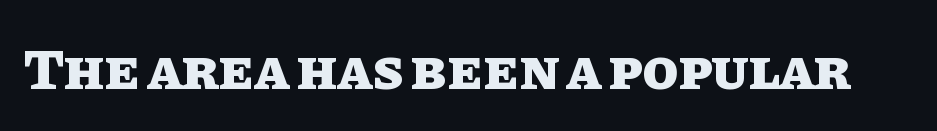
Notice how the stems are strictly vertical — no italics here. Lines of text with bare space underneath. Looks like regular typesetting: each glyph gets only the width it needs. Default kerning and tracking; the words read as compact shapes. The typesetting leans heavy: a genuine bold.
